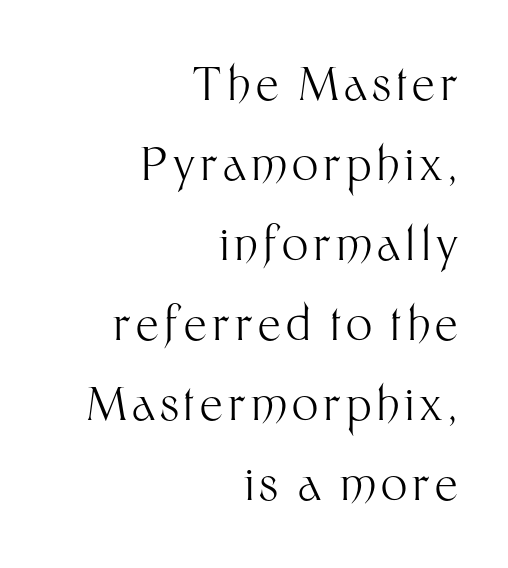
Q: Is the text bold? A: No.
Q: Is the text italic (slanted)? A: No, it is upright.
Q: Is the typeface a serif or a sans-serif typeface? A: Sans-serif.
Q: Is the text underlined? A: No.
Q: How is the paragraph aligned? A: Right-aligned.
Q: Width (condensed, normal, or wide)? A: Normal.
Q: Stroke contrast? A: Medium.
Q: x-height? A: Medium.
Q: Monospaced? A: No.
